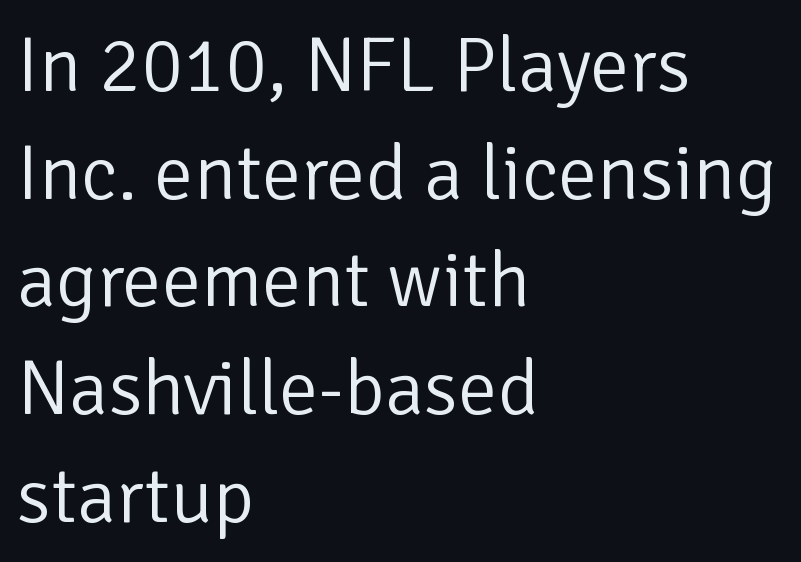
The image shows 78 px light sans-serif type, upright; set left-aligned, normal line spacing (1.38x), normal letter spacing, not underlined; low stroke contrast and a medium x-height.
